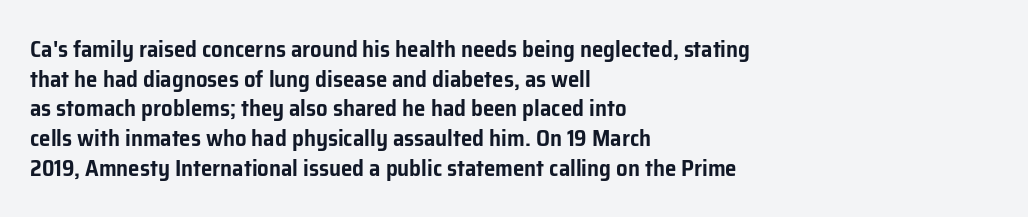
Descenders are the only things crossing below the line. A classic flush-left, rag-right setting is used for this passage. Upright lettering throughout. Quick note: interline space is typical. Letter spacing: default.
